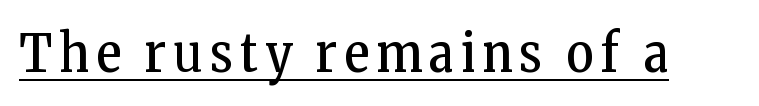
Q: Is the text bold? A: No.
Q: Is the text italic (slanted)? A: No, it is upright.
Q: Is the typeface a serif or a sans-serif typeface? A: Serif.
Q: Is the text underlined? A: Yes.
Q: Width (condensed, normal, or wide)? A: Condensed.
Q: Stroke contrast? A: Low.
Q: x-height? A: Medium.
Q: Monospaced? A: No.
